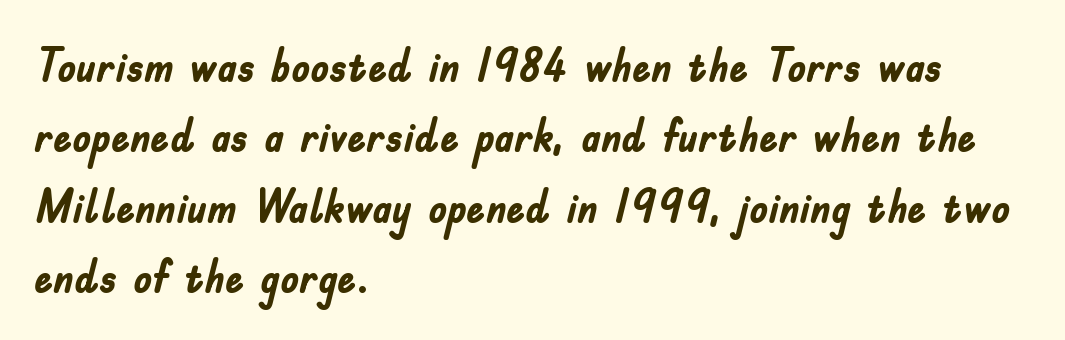
Q: Is the text bold? A: Yes.
Q: Is the text italic (slanted)? A: Yes.
Q: Is the typeface a serif or a sans-serif typeface? A: Sans-serif.
Q: Is the text underlined? A: No.
Q: How is the paragraph aligned? A: Left-aligned.
Q: Is the spacing between letters normal or unusually wide? A: Normal.
Q: Is the spacing between lines tight, normal or loose? A: Normal.
Q: Width (condensed, normal, or wide)? A: Condensed.
Q: Stroke contrast? A: Low.
Q: x-height? A: Small.
Q: Monospaced? A: No.
